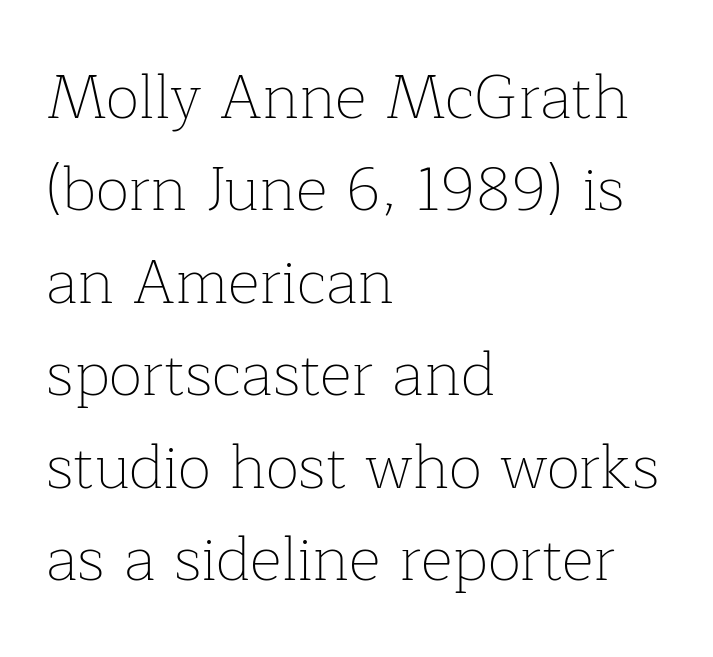
Q: Is the text bold? A: No.
Q: Is the text italic (slanted)? A: No, it is upright.
Q: Is the typeface a serif or a sans-serif typeface? A: Serif.
Q: Is the text underlined? A: No.
Q: How is the paragraph aligned? A: Left-aligned.
Q: Is the spacing between letters normal or unusually wide? A: Normal.
Q: Is the spacing between lines tight, normal or loose? A: Normal.
Q: Width (condensed, normal, or wide)? A: Normal.
Q: Stroke contrast? A: Low.
Q: x-height? A: Medium.
Q: Monospaced? A: No.
